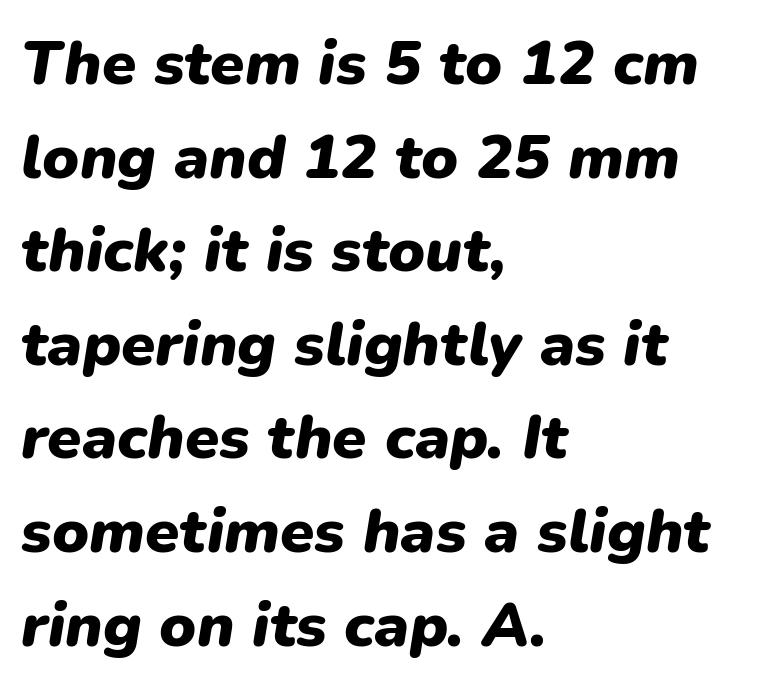
Q: Is the text bold? A: Yes.
Q: Is the text italic (slanted)? A: Yes, it leans right by about 9 degrees.
Q: Is the text underlined? A: No.
Q: How is the paragraph aligned? A: Left-aligned.
Q: Is the spacing between letters normal or unusually wide? A: Normal.
Q: Is the spacing between lines tight, normal or loose? A: Normal.
Q: Width (condensed, normal, or wide)? A: Normal.
Q: Stroke contrast? A: Low.
Q: x-height? A: Medium.
Q: Monospaced? A: No.
